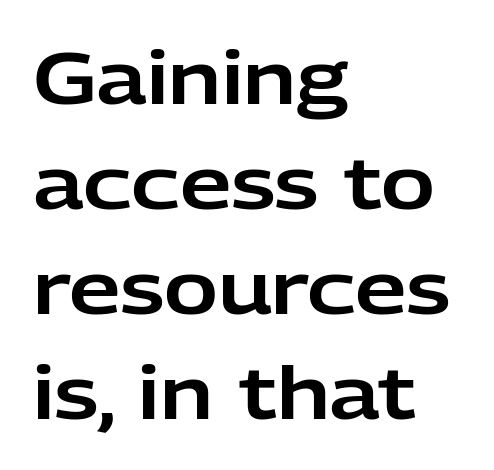
If you drew a ruler down the left edge, every line would touch it. Beneath every word, the page is bare. Look at the bottom of the vertical strokes: they stop flat, with no serifs. Italic? Not at all — the glyphs are vertical. Look at the tracking — it's just the regular setting, nothing added. Here the designer chose a conventional face with non-uniform glyph widths.
